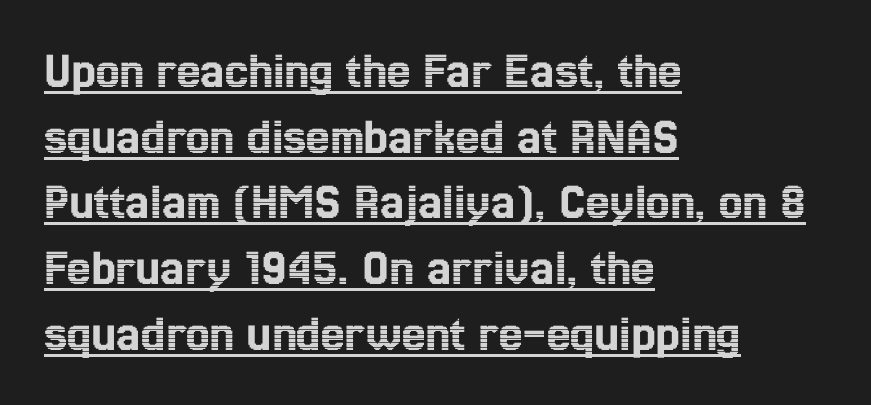
{"italic": "no", "width": "condensed", "x_height": "medium", "monospaced": "no", "underline": "yes", "align": "left", "line_spacing_ratio": 1.24, "letter_spacing": "normal", "letter_spacing_em": 0.0, "glyph_px": 53}
